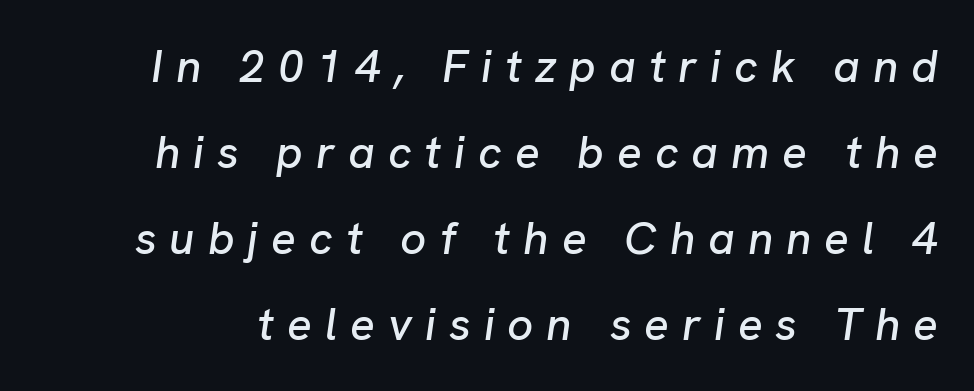
The image shows 46 px text type, italic (leaning right); set line spacing 1.87x, unusually wide letter spacing (+0.28 em), not underlined; low stroke contrast and a medium x-height.
